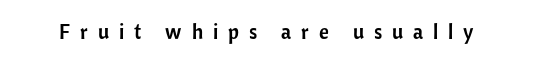
The image shows 21 px text type, upright; set unusually wide letter spacing (+0.47 em), not underlined.
